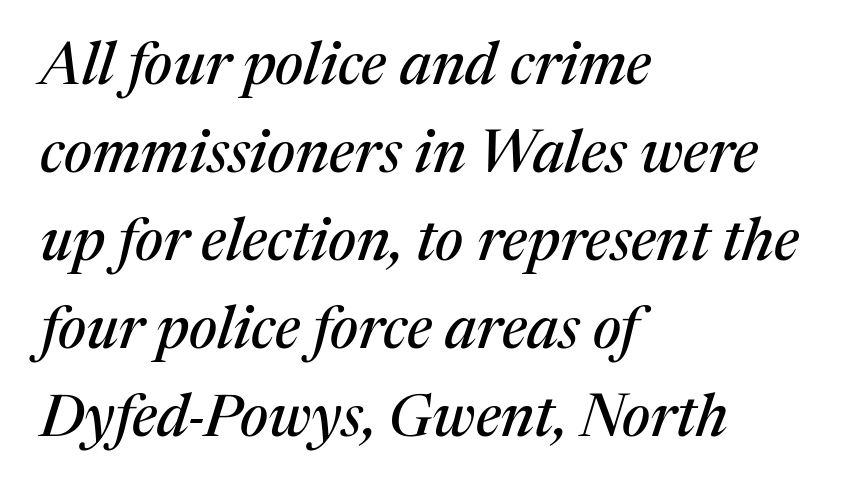
Q: Is the text italic (slanted)? A: Yes, it leans right by about 17 degrees.
Q: Is the typeface a serif or a sans-serif typeface? A: Serif.
Q: Is the text underlined? A: No.
Q: How is the paragraph aligned? A: Left-aligned.
Q: Is the spacing between letters normal or unusually wide? A: Normal.
Q: Is the spacing between lines tight, normal or loose? A: Normal.
Q: Width (condensed, normal, or wide)? A: Normal.
Q: Stroke contrast? A: Medium.
Q: x-height? A: Medium.
Q: Monospaced? A: No.
